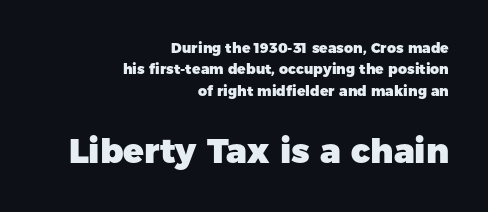
The image shows 34 px heavy sans-serif type, upright; set right-aligned, normal line spacing (1.52x), normal letter spacing, not underlined; the second (bottom) block is 2.43x larger; low stroke contrast and a medium x-height.
